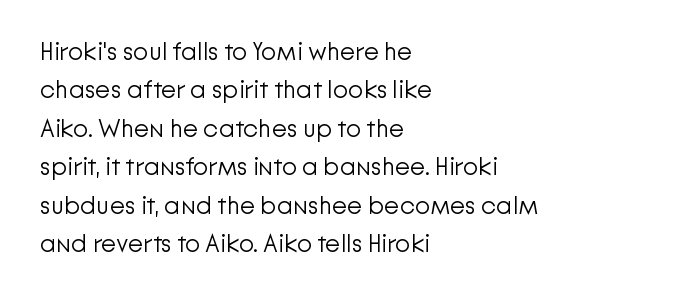
{"italic": "no", "bold": "no", "underline": "no", "align": "left", "line_spacing": "normal", "line_spacing_ratio": 1.54, "letter_spacing": "normal", "letter_spacing_em": 0.0, "glyph_px": 25}
